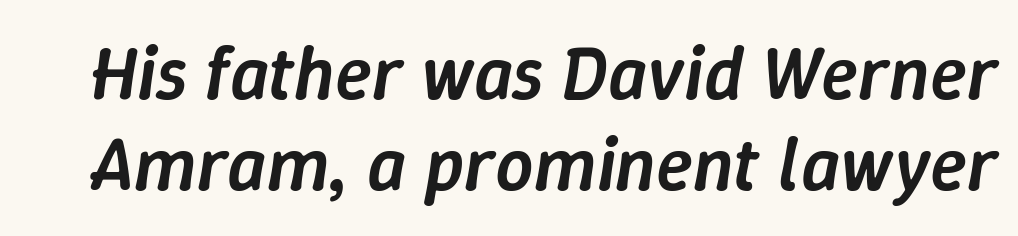
Think of a printed novel: that variable character pitch is what you see here. Nobody touched the tracking dial on this one. Each glyph is drawn with semibold strokes, heavier than normal yet not fully bold. Compared with ordinary roman type, these characters are visibly tilted.
